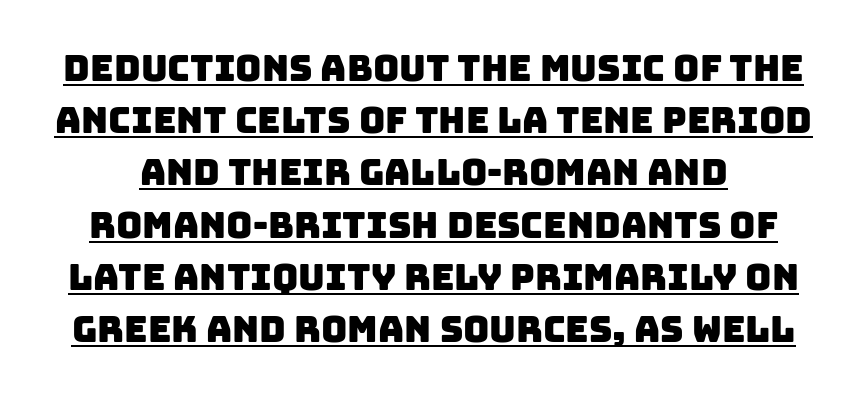
The image shows 36 px sans-serif type; set normal line spacing (1.45x), normal letter spacing, underlined; low stroke contrast and a large x-height.
